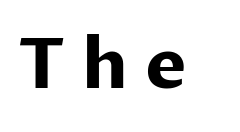
The image shows 70 px bold sans-serif type, upright; set unusually wide letter spacing (+0.24 em), not underlined; low stroke contrast and a medium x-height.
